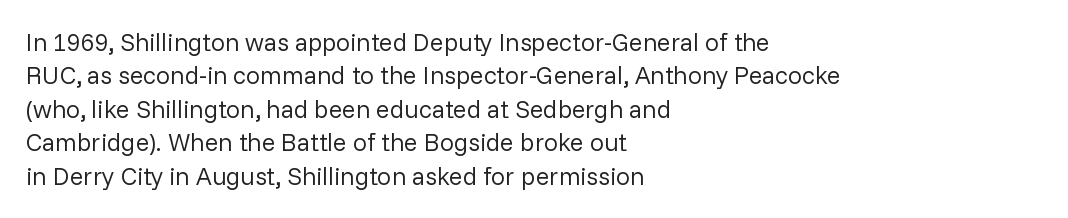
The image shows 25 px text type, upright; set left-aligned, normal line spacing (1.34x), normal letter spacing, not underlined.
